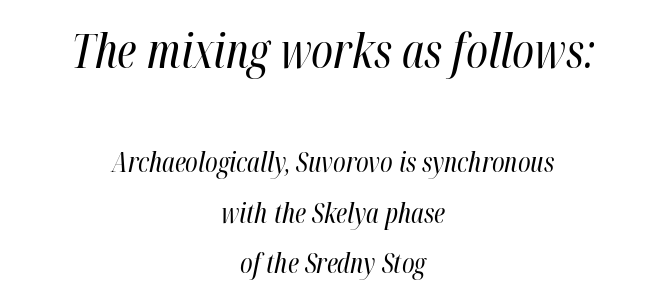
Glance below the letters and you will spot only blank space. Here the glyphs are tracked normally, forming tight word shapes. Stroke mass is kept to a normal reading level or below. Posture: slanted. A student would notice the top passage is typeset larger than what follows.
